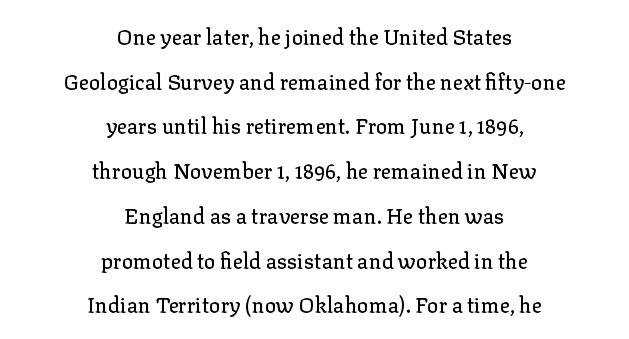
Q: Is the text italic (slanted)? A: No, it is upright.
Q: Is the text underlined? A: No.
Q: How is the paragraph aligned? A: Centered.
Q: Is the spacing between letters normal or unusually wide? A: Normal.
Q: Is the spacing between lines tight, normal or loose? A: Loose.
